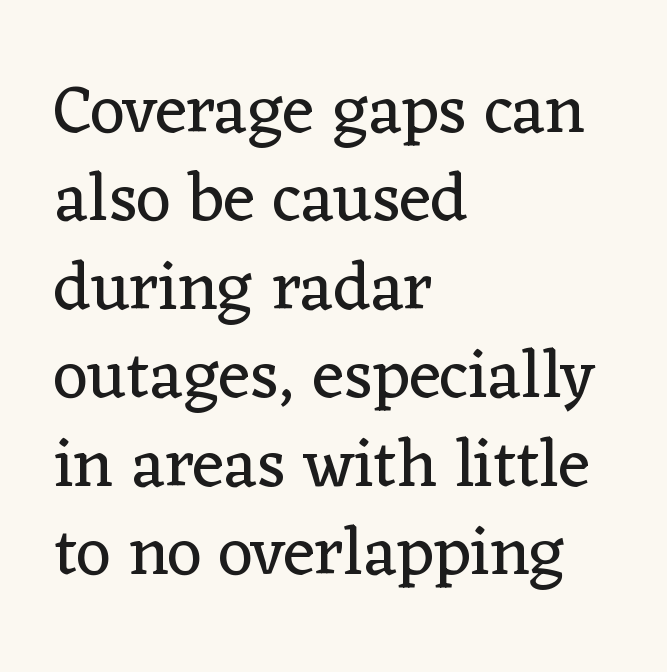
The image shows 68 px regular-weight serif type, upright; set left-aligned, normal line spacing (1.3x), normal letter spacing, not underlined; low stroke contrast and a medium x-height.
